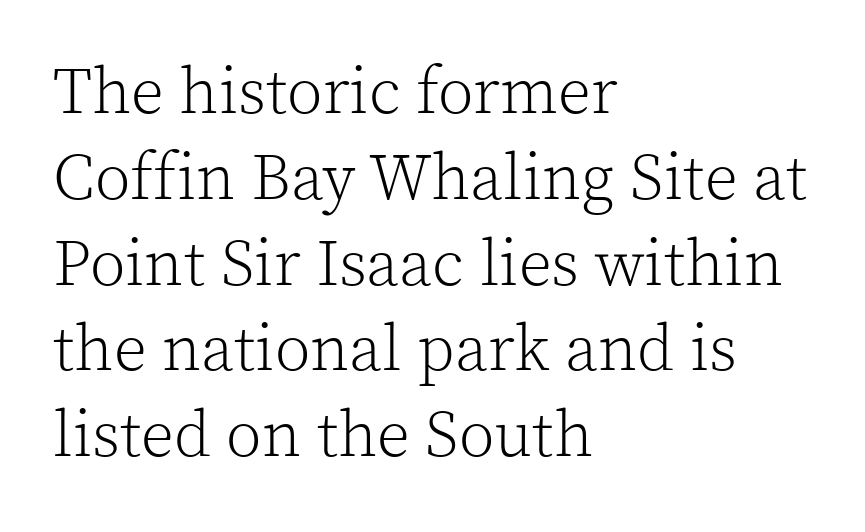
Q: Is the text bold? A: No.
Q: Is the text italic (slanted)? A: No, it is upright.
Q: Is the typeface a serif or a sans-serif typeface? A: Serif.
Q: Is the text underlined? A: No.
Q: How is the paragraph aligned? A: Left-aligned.
Q: Is the spacing between letters normal or unusually wide? A: Normal.
Q: Is the spacing between lines tight, normal or loose? A: Normal.
Q: Width (condensed, normal, or wide)? A: Normal.
Q: x-height? A: Medium.
Q: Monospaced? A: No.
